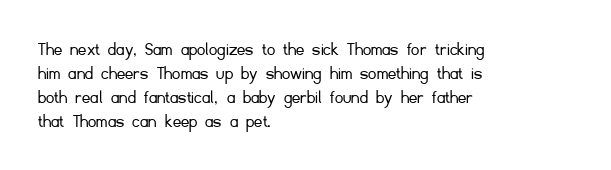
The image shows 20 px text type, upright; set left-aligned, line spacing 1.2x, normal letter spacing, not underlined.
